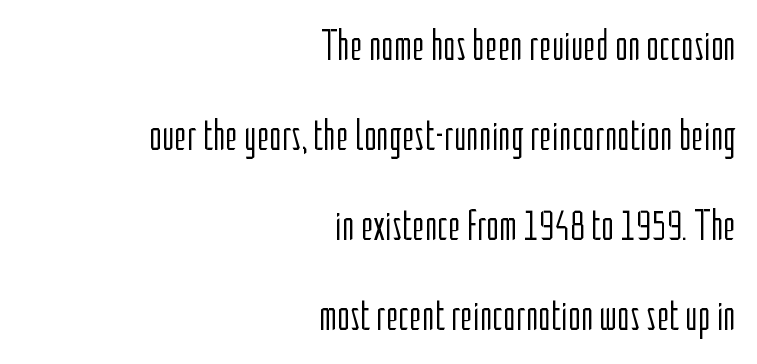
{"serif": "no", "italic": "no", "bold": "no", "weight": "light", "width": "condensed", "stroke_contrast": "low", "x_height": "medium", "monospaced": "no", "underline": "no", "align": "right", "line_spacing": "loose", "line_spacing_ratio": 2.09, "letter_spacing": "normal", "letter_spacing_em": 0.0, "glyph_px": 43}
